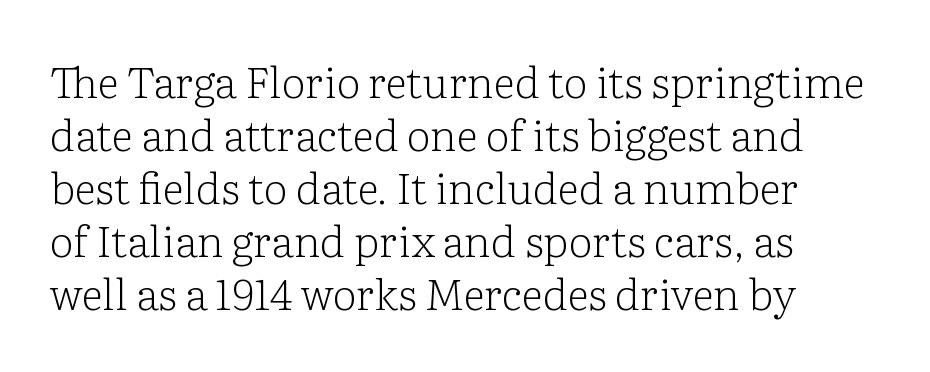
Q: Is the text bold? A: No.
Q: Is the text italic (slanted)? A: No, it is upright.
Q: Is the typeface a serif or a sans-serif typeface? A: Serif.
Q: Is the text underlined? A: No.
Q: How is the paragraph aligned? A: Left-aligned.
Q: Is the spacing between letters normal or unusually wide? A: Normal.
Q: Width (condensed, normal, or wide)? A: Normal.
Q: Stroke contrast? A: Low.
Q: x-height? A: Medium.
Q: Monospaced? A: No.
